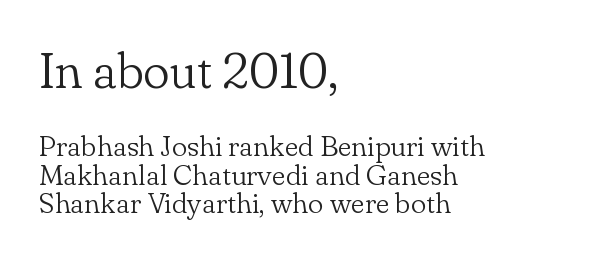
Q: Is the text bold? A: No.
Q: Is the text italic (slanted)? A: No, it is upright.
Q: Is the typeface a serif or a sans-serif typeface? A: Serif.
Q: Is the text underlined? A: No.
Q: How is the paragraph aligned? A: Left-aligned.
Q: Is the spacing between letters normal or unusually wide? A: Normal.
Q: Is the spacing between lines tight, normal or loose? A: Tight.
Q: Which block of text is set in a larger size, the first (top) or the second (bottom)? A: The first (top) one.
Q: Width (condensed, normal, or wide)? A: Normal.
Q: Stroke contrast? A: Low.
Q: x-height? A: Small.
Q: Monospaced? A: No.
